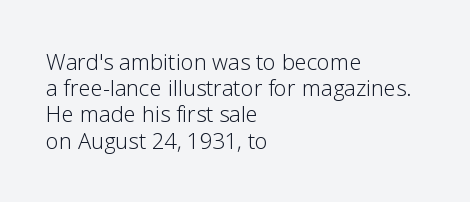
Q: Is the text bold? A: No.
Q: Is the text italic (slanted)? A: No, it is upright.
Q: Is the text underlined? A: No.
Q: How is the paragraph aligned? A: Left-aligned.
Q: Is the spacing between letters normal or unusually wide? A: Normal.
